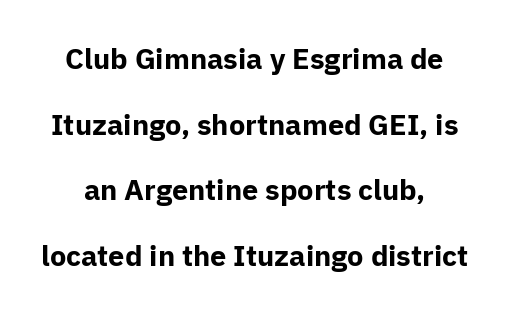
{"serif": "no", "italic": "no", "bold": "yes", "weight": "bold", "width": "normal", "stroke_contrast": "low", "x_height": "medium", "monospaced": "no", "underline": "no", "line_spacing": "loose", "line_spacing_ratio": 2.26, "letter_spacing": "normal", "letter_spacing_em": 0.0, "glyph_px": 29}
